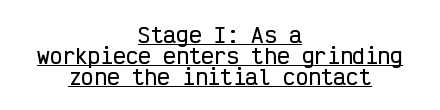
Q: Is the text italic (slanted)? A: No, it is upright.
Q: Is the text underlined? A: Yes.
Q: How is the paragraph aligned? A: Centered.
Q: Is the spacing between letters normal or unusually wide? A: Normal.
Q: Is the spacing between lines tight, normal or loose? A: Tight.
